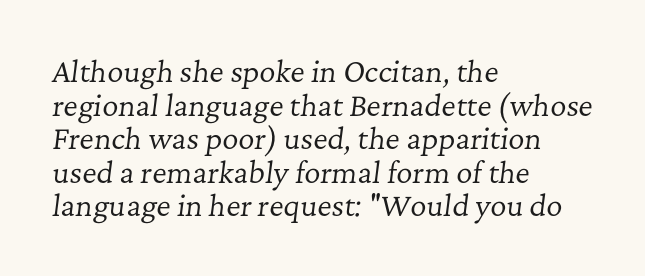
Q: Is the text bold? A: No.
Q: Is the text italic (slanted)? A: Yes, it leans right by about 7 degrees.
Q: Is the typeface a serif or a sans-serif typeface? A: Serif.
Q: Is the text underlined? A: No.
Q: How is the paragraph aligned? A: Left-aligned.
Q: Is the spacing between letters normal or unusually wide? A: Normal.
Q: Width (condensed, normal, or wide)? A: Normal.
Q: Stroke contrast? A: Low.
Q: x-height? A: Medium.
Q: Monospaced? A: No.
